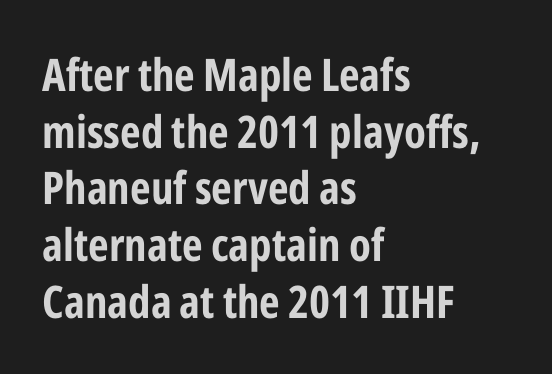
Q: Is the text bold? A: Yes.
Q: Is the text italic (slanted)? A: No, it is upright.
Q: Is the typeface a serif or a sans-serif typeface? A: Sans-serif.
Q: Is the text underlined? A: No.
Q: How is the paragraph aligned? A: Left-aligned.
Q: Is the spacing between letters normal or unusually wide? A: Normal.
Q: Is the spacing between lines tight, normal or loose? A: Normal.
Q: Width (condensed, normal, or wide)? A: Condensed.
Q: Stroke contrast? A: Low.
Q: x-height? A: Medium.
Q: Monospaced? A: No.
